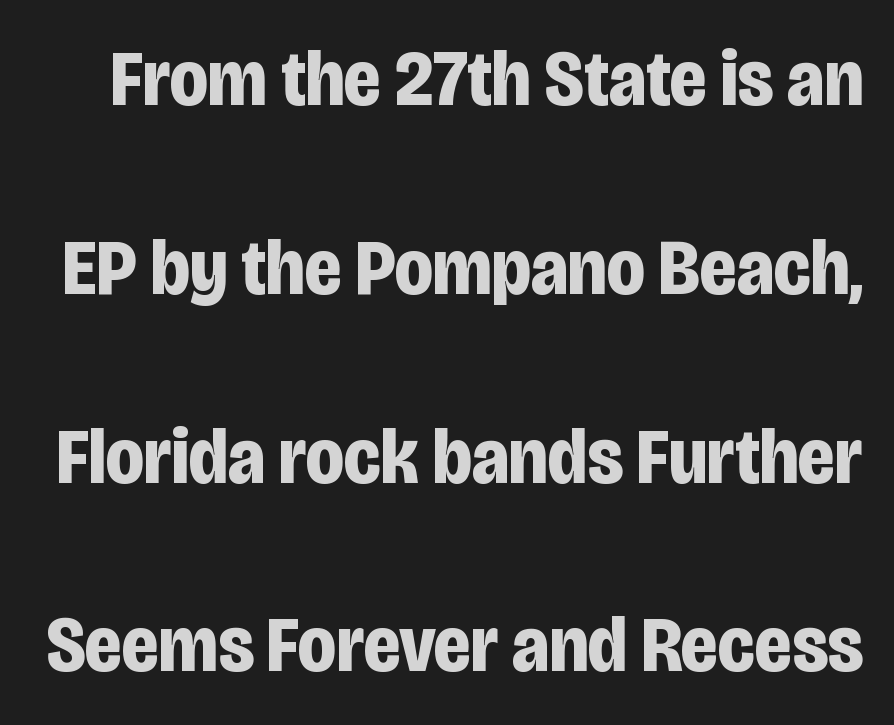
Honestly, the rows look like they've been pulled way apart. Descender tails drop into unmarked territory. The passage shown is emphatically bold. It's the straight-up-and-down kind of type.
